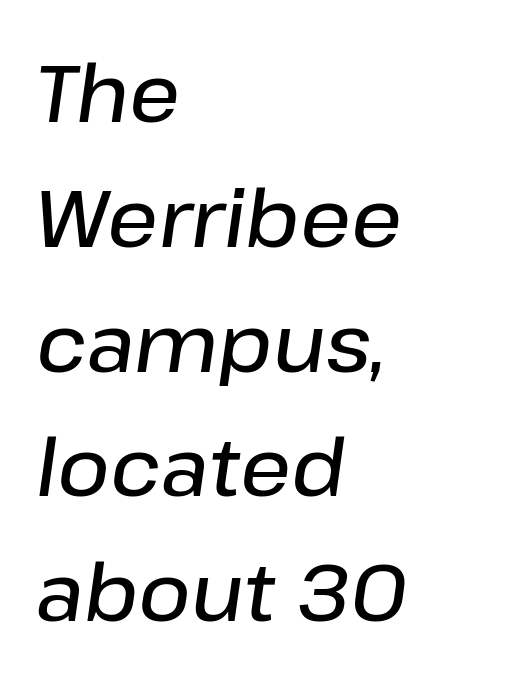
The image shows 80 px semibold type, italic (leaning right); set left-aligned, normal line spacing (1.56x), normal letter spacing, not underlined; low stroke contrast and a medium x-height.
